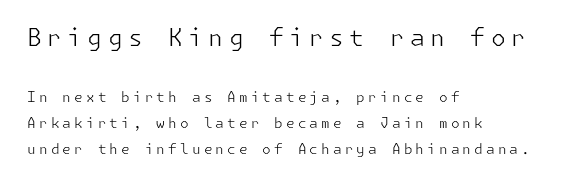
{"italic": "no", "bold": "no", "underline": "no", "align": "left", "line_spacing_ratio": 1.87, "letter_spacing": "wide", "letter_spacing_em": 0.22, "larger_block": "first", "size_ratio": 1.71, "glyph_px": 24}
